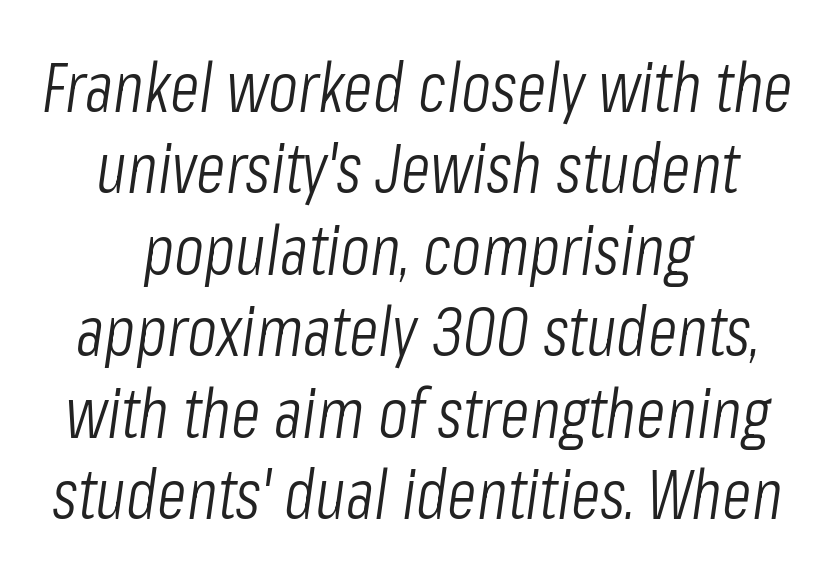
The image shows 69 px light, condensed type, italic (leaning right); set centered, line spacing 1.18x, normal letter spacing, not underlined; low stroke contrast and a medium x-height.
